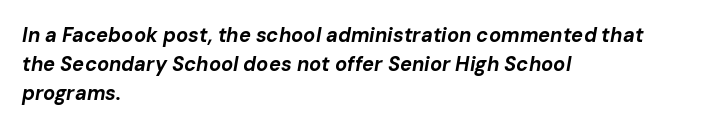
The image shows 20 px bold type, italic (leaning right); set left-aligned, normal line spacing (1.46x), normal letter spacing, not underlined.
